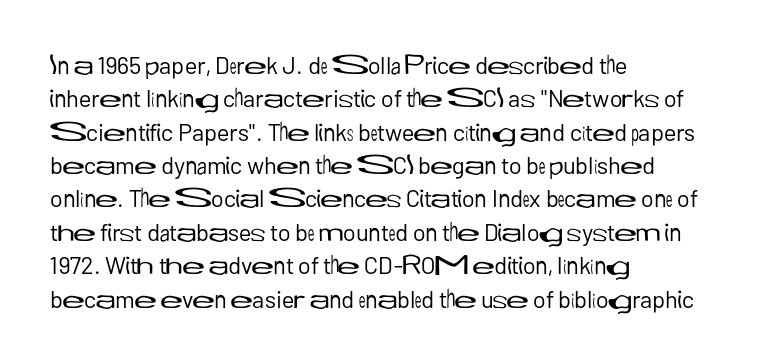
{"italic": "no", "bold": "no", "underline": "no", "align": "left", "line_spacing": "normal", "line_spacing_ratio": 1.39, "letter_spacing": "normal", "letter_spacing_em": 0.0, "glyph_px": 24}
